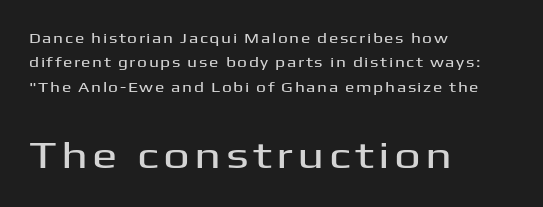
{"serif": "no", "italic": "no", "width": "wide", "stroke_contrast": "medium", "x_height": "medium", "monospaced": "no", "underline": "no", "align": "left", "line_spacing_ratio": 1.74, "larger_block": "second", "size_ratio": 2.71, "glyph_px": 38}
